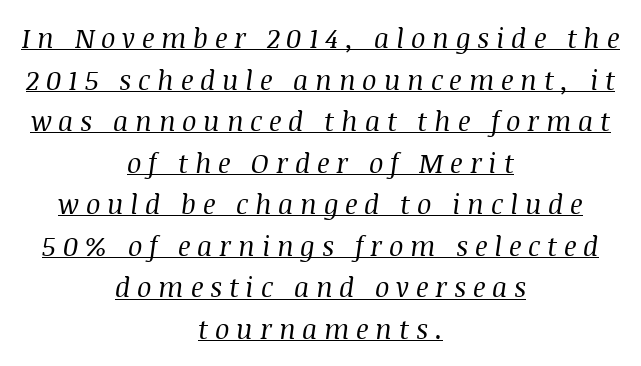
Q: Is the text bold? A: No.
Q: Is the text italic (slanted)? A: Yes, it leans right by about 8 degrees.
Q: Is the text underlined? A: Yes.
Q: How is the paragraph aligned? A: Centered.
Q: Is the spacing between letters normal or unusually wide? A: Unusually wide.
Q: Is the spacing between lines tight, normal or loose? A: Normal.
